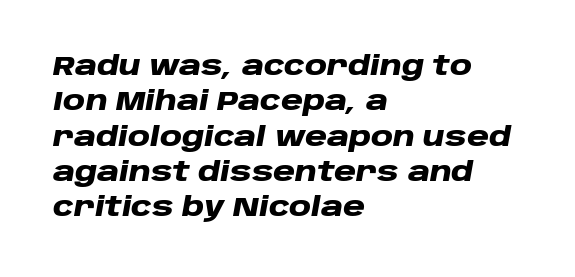
The image shows 27 px bold type, italic (leaning right); set left-aligned, normal line spacing (1.31x), normal letter spacing, not underlined.
